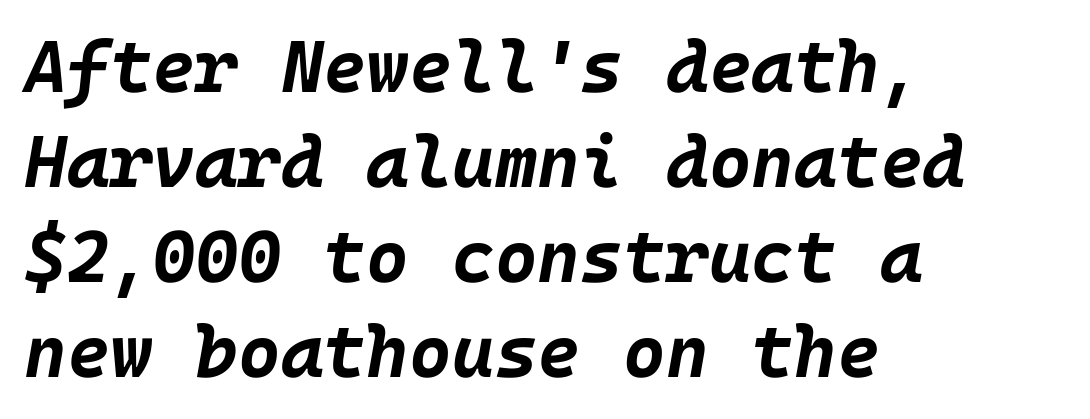
The image shows 73 px bold type, italic (leaning right); set left-aligned, normal line spacing (1.3x), normal letter spacing, not underlined; low stroke contrast and a large x-height.
